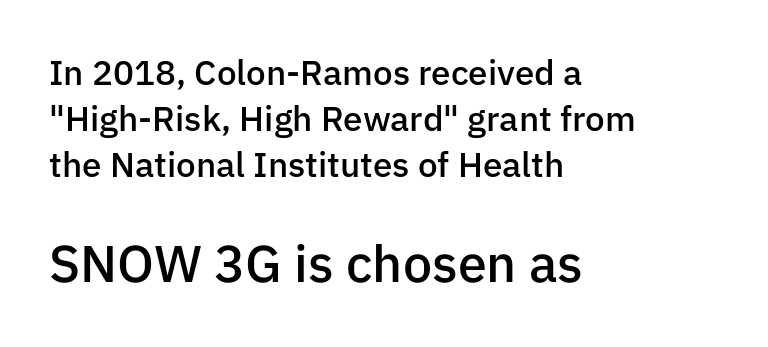
Q: Is the text bold? A: Semi-bold.
Q: Is the text italic (slanted)? A: No, it is upright.
Q: Is the typeface a serif or a sans-serif typeface? A: Sans-serif.
Q: Is the text underlined? A: No.
Q: How is the paragraph aligned? A: Left-aligned.
Q: Is the spacing between letters normal or unusually wide? A: Normal.
Q: Is the spacing between lines tight, normal or loose? A: Normal.
Q: Which block of text is set in a larger size, the first (top) or the second (bottom)? A: The second (bottom) one.
Q: Width (condensed, normal, or wide)? A: Normal.
Q: Stroke contrast? A: Low.
Q: x-height? A: Medium.
Q: Monospaced? A: No.
